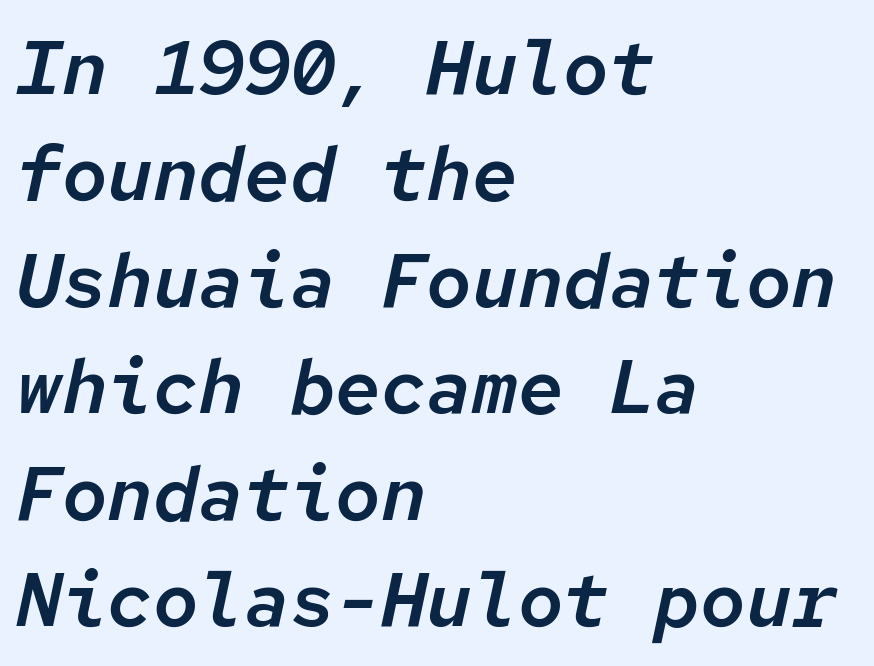
The image shows 76 px text type, italic (leaning right), monospaced; set left-aligned, normal line spacing (1.4x), normal letter spacing, not underlined; low stroke contrast and a medium x-height.
